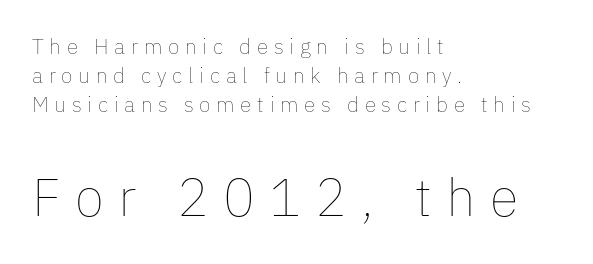
{"italic": "no", "bold": "no", "weight": "thin", "width": "normal", "stroke_contrast": "low", "x_height": "medium", "monospaced": "no", "underline": "no", "align": "left", "line_spacing": "normal", "line_spacing_ratio": 1.38, "letter_spacing": "wide", "letter_spacing_em": 0.27, "larger_block": "second", "size_ratio": 2.52, "glyph_px": 53}
